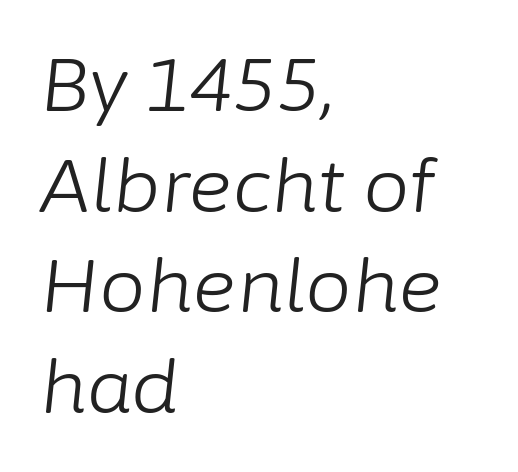
The image shows 74 px light type, italic (leaning right); set left-aligned, normal line spacing (1.36x), normal letter spacing, not underlined; low stroke contrast and a medium x-height.
